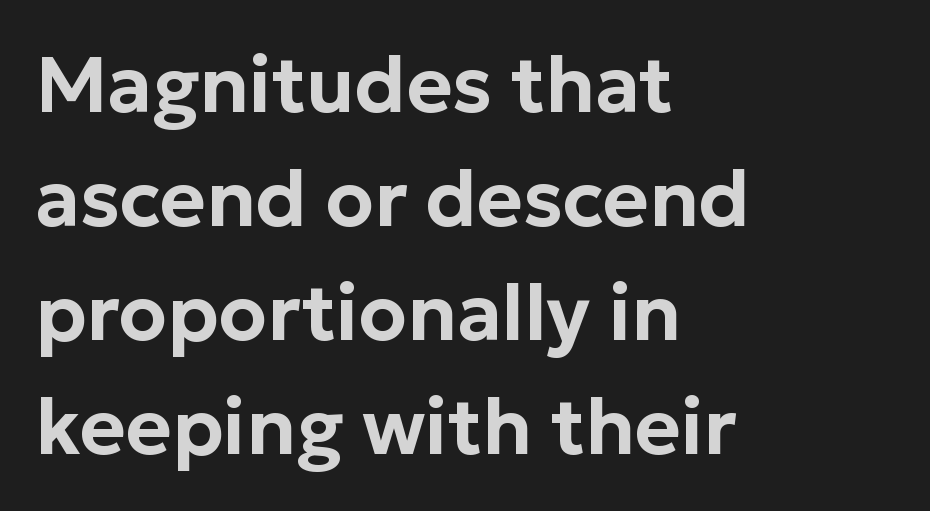
The image shows 78 px sans-serif type, upright; set left-aligned, normal line spacing (1.46x), normal letter spacing, not underlined; low stroke contrast and a medium x-height.
